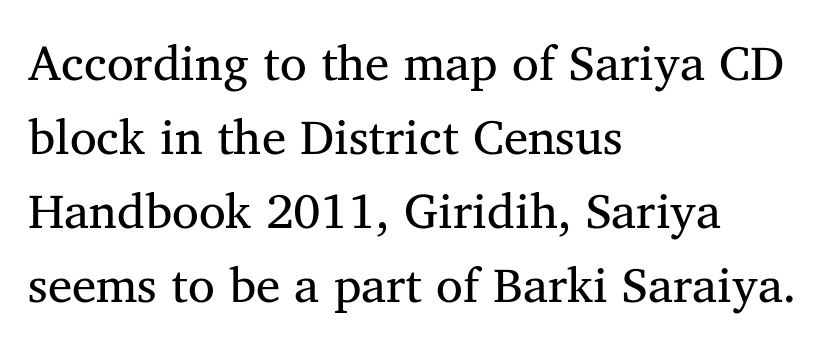
Q: Is the text bold? A: No.
Q: Is the typeface a serif or a sans-serif typeface? A: Serif.
Q: Is the text underlined? A: No.
Q: How is the paragraph aligned? A: Left-aligned.
Q: Is the spacing between letters normal or unusually wide? A: Normal.
Q: Is the spacing between lines tight, normal or loose? A: Normal.
Q: Width (condensed, normal, or wide)? A: Normal.
Q: Stroke contrast? A: Medium.
Q: x-height? A: Medium.
Q: Monospaced? A: No.
